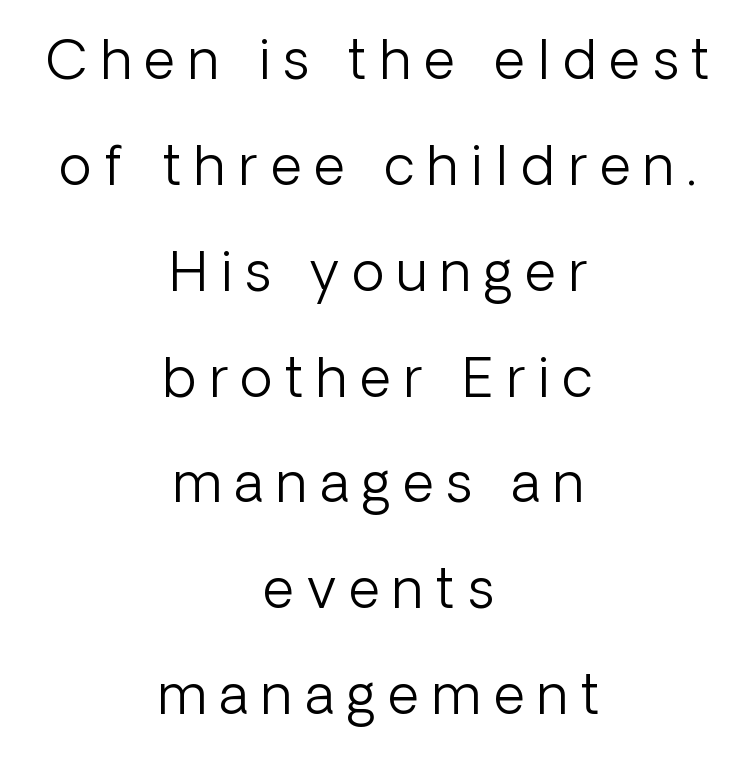
{"serif": "no", "italic": "no", "bold": "no", "weight": "light", "width": "normal", "stroke_contrast": "low", "x_height": "medium", "monospaced": "no", "underline": "no", "align": "center", "line_spacing": "loose", "line_spacing_ratio": 1.96, "letter_spacing": "wide", "letter_spacing_em": 0.24, "glyph_px": 54}
